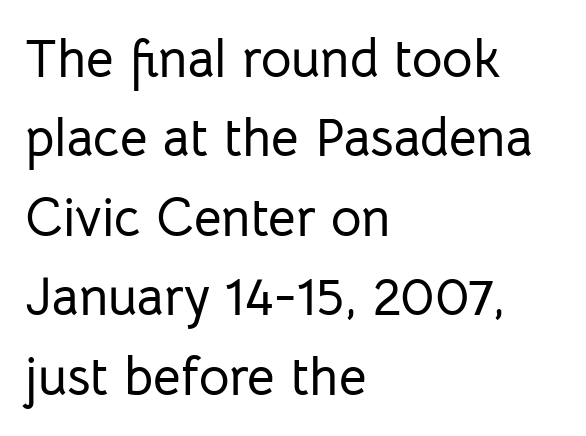
The image shows 53 px sans-serif type, upright; set left-aligned, normal line spacing (1.5x), normal letter spacing, not underlined; low stroke contrast and a medium x-height.
